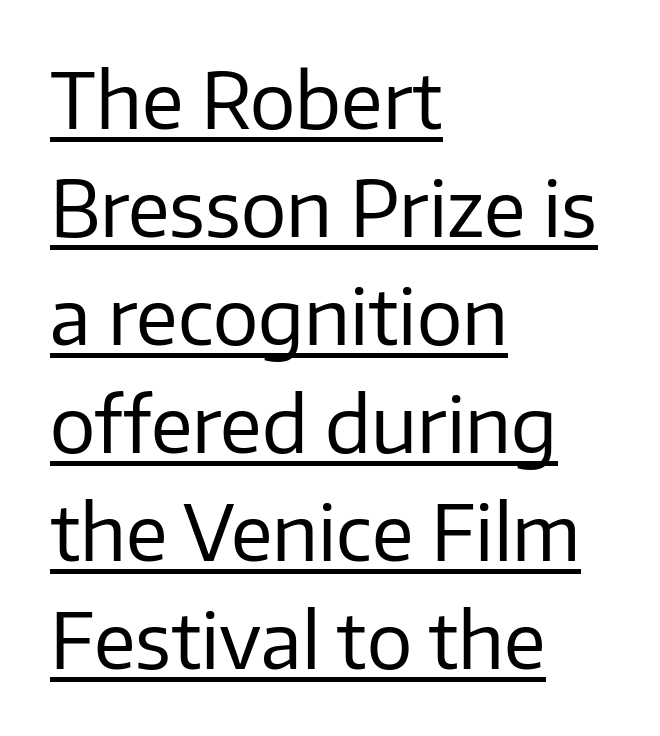
Q: Is the text bold? A: No.
Q: Is the text italic (slanted)? A: No, it is upright.
Q: Is the typeface a serif or a sans-serif typeface? A: Sans-serif.
Q: Is the text underlined? A: Yes.
Q: How is the paragraph aligned? A: Left-aligned.
Q: Is the spacing between letters normal or unusually wide? A: Normal.
Q: Is the spacing between lines tight, normal or loose? A: Normal.
Q: Width (condensed, normal, or wide)? A: Normal.
Q: Stroke contrast? A: Low.
Q: x-height? A: Medium.
Q: Monospaced? A: No.
